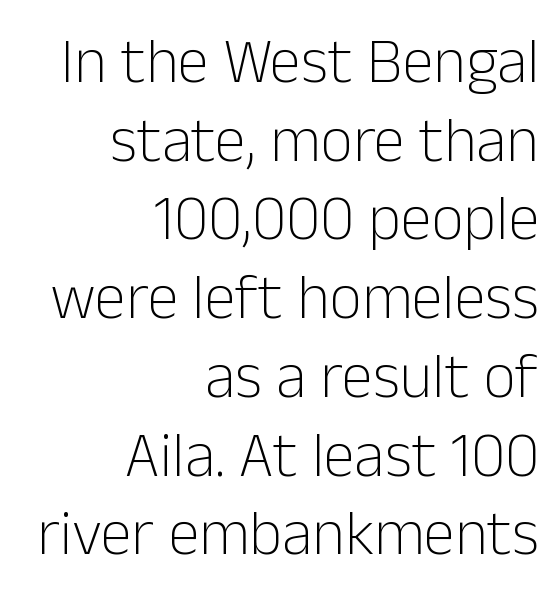
The tracking reads as untouched default to a designer's eye. Nothing sits at the stroke ends, so this counts as sans-serif. Note the varied advance widths — an 'i' is clearly narrower than an 'm'. Descenders are the only things crossing below the line. One-word summary of the alignment: right. Ordinary non-slanted type is in use.
